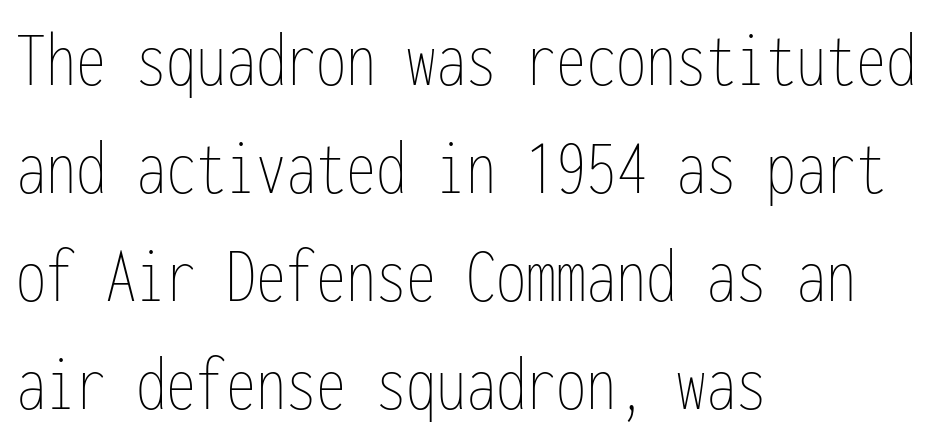
{"italic": "no", "bold": "no", "weight": "thin", "width": "condensed", "stroke_contrast": "low", "x_height": "medium", "monospaced": "yes", "underline": "no", "align": "left", "line_spacing": "normal", "line_spacing_ratio": 1.35, "letter_spacing": "normal", "letter_spacing_em": 0.0, "glyph_px": 80}
